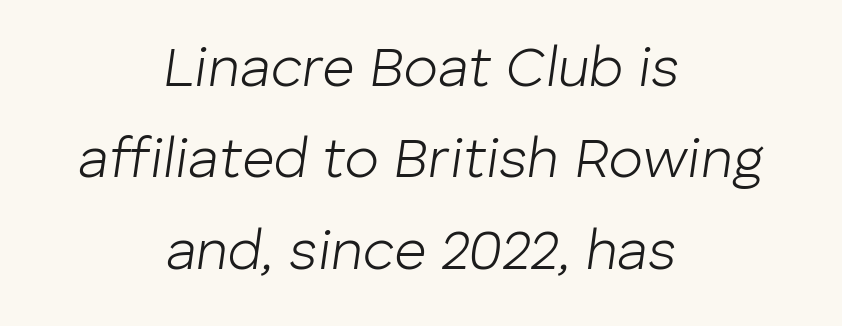
The image shows 56 px light type, italic (leaning right); set centered, normal line spacing (1.63x), normal letter spacing, not underlined; low stroke contrast and a medium x-height.
